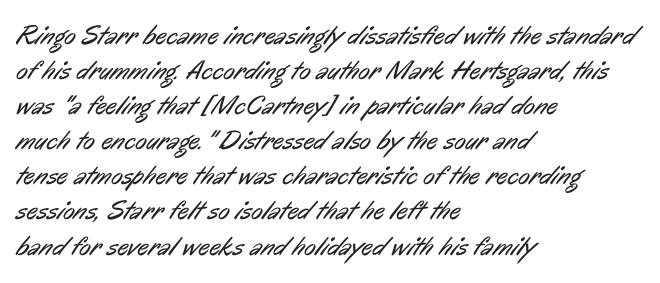
{"bold": "no", "underline": "no", "align": "left", "line_spacing": "normal", "line_spacing_ratio": 1.3, "letter_spacing": "normal", "letter_spacing_em": 0.0, "glyph_px": 27}
